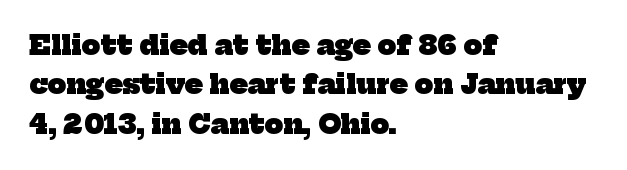
The image shows 26 px bold type; set left-aligned, normal line spacing (1.51x), normal letter spacing, not underlined.
